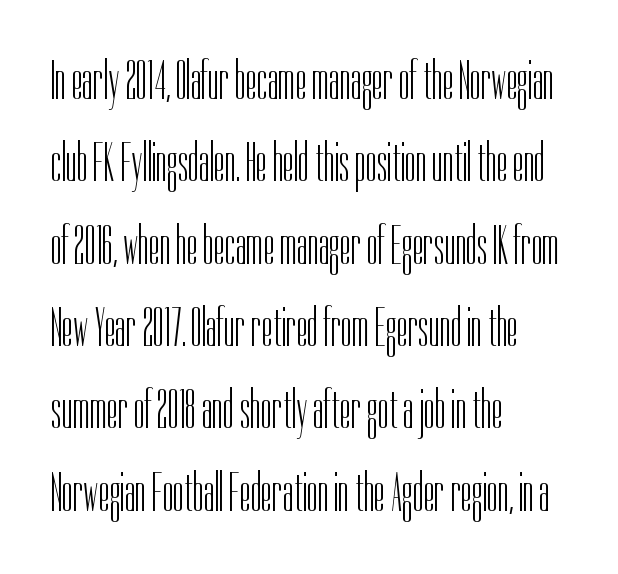
The image shows 56 px light, condensed sans-serif type, upright; set left-aligned, normal line spacing (1.47x), normal letter spacing, not underlined; low stroke contrast and a medium x-height.
